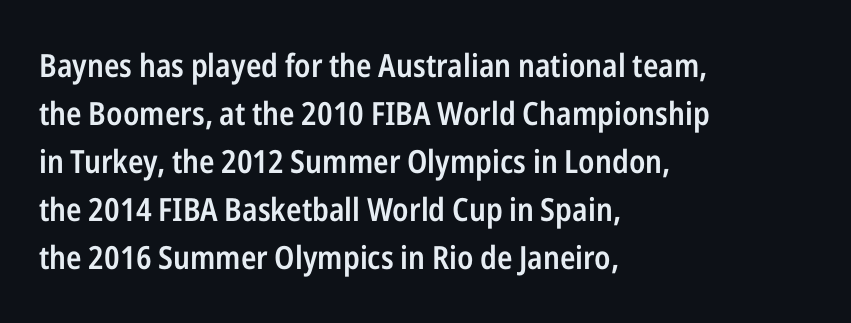
Q: Is the text bold? A: Semi-bold.
Q: Is the text italic (slanted)? A: No, it is upright.
Q: Is the typeface a serif or a sans-serif typeface? A: Sans-serif.
Q: Is the text underlined? A: No.
Q: How is the paragraph aligned? A: Left-aligned.
Q: Is the spacing between letters normal or unusually wide? A: Normal.
Q: Is the spacing between lines tight, normal or loose? A: Normal.
Q: Width (condensed, normal, or wide)? A: Condensed.
Q: Stroke contrast? A: Low.
Q: x-height? A: Medium.
Q: Monospaced? A: No.
